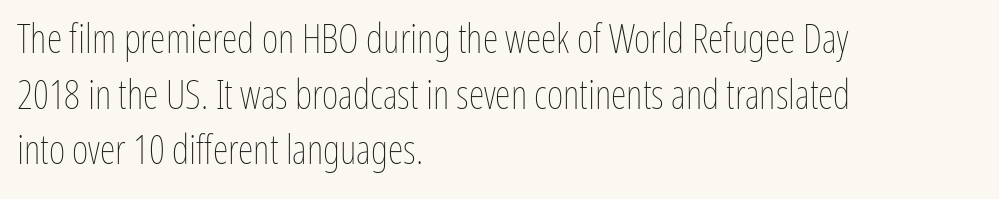
The zone under the glyphs is completely vacant. On a weight scale, this lands at 450 or below. Character widths vary here, with narrow letters taking less room than wide ones. Successive baselines arrive at the customary interval.
